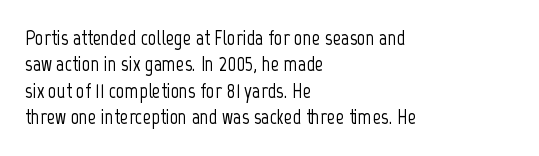
{"italic": "no", "underline": "no", "align": "left", "line_spacing": "normal", "line_spacing_ratio": 1.26, "letter_spacing": "normal", "letter_spacing_em": 0.0, "glyph_px": 21}
